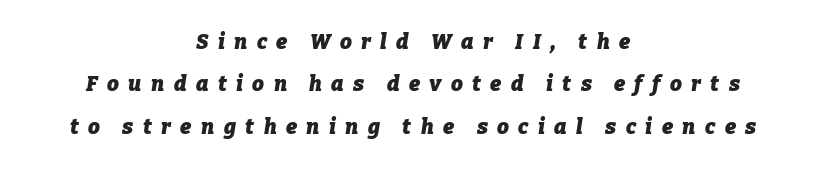
Q: Is the text bold? A: Yes.
Q: Is the text italic (slanted)? A: Yes, it leans right by about 9 degrees.
Q: Is the text underlined? A: No.
Q: How is the paragraph aligned? A: Centered.
Q: Is the spacing between letters normal or unusually wide? A: Unusually wide.
Q: Is the spacing between lines tight, normal or loose? A: Loose.
